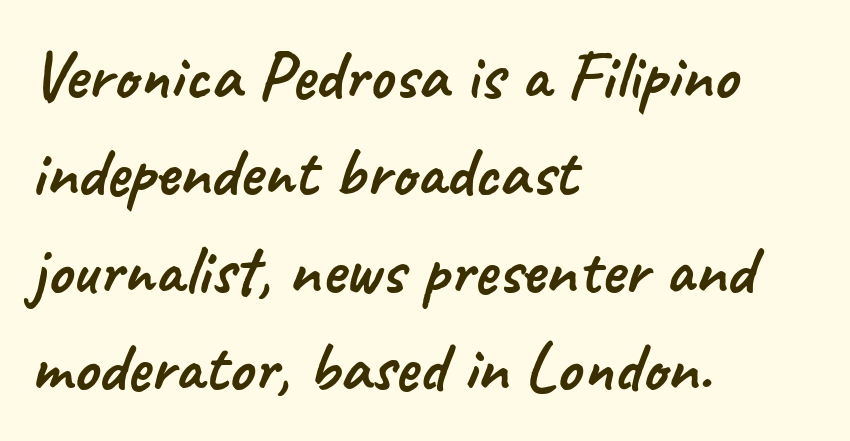
Line beginnings align vertically; line endings do not. No extra tracking has been applied to these lines. Here the designer chose a conventional face with non-uniform glyph widths. Quick note: interline space is typical. Underlining? Definitely not there.
